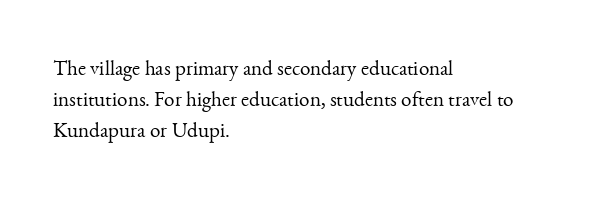
Q: Is the text bold? A: No.
Q: Is the text italic (slanted)? A: No, it is upright.
Q: Is the text underlined? A: No.
Q: How is the paragraph aligned? A: Left-aligned.
Q: Is the spacing between letters normal or unusually wide? A: Normal.
Q: Is the spacing between lines tight, normal or loose? A: Normal.
